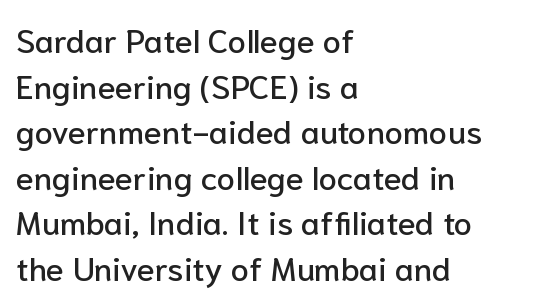
The image shows 33 px sans-serif type, upright; set left-aligned, normal line spacing (1.38x), normal letter spacing, not underlined; low stroke contrast and a medium x-height.
